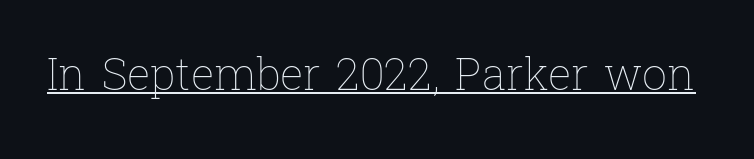
The image shows 44 px thin type, upright; set normal letter spacing, underlined; low stroke contrast and a medium x-height.
